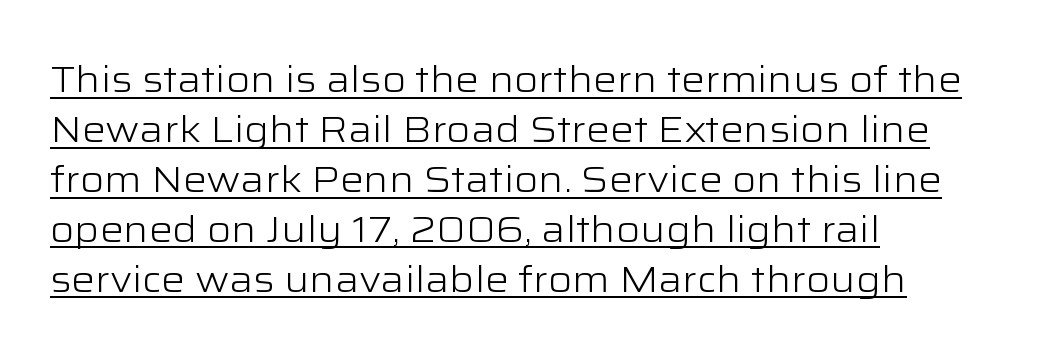
The rendering shows plain stroke endings on the letterforms — a sans-serif design. Spacing verdict: proportional, widths tailored to each character. Decoration check: the copy is underlined. In terms of posture, this sample is upright. A classic flush-left, rag-right setting is used for this passage.
